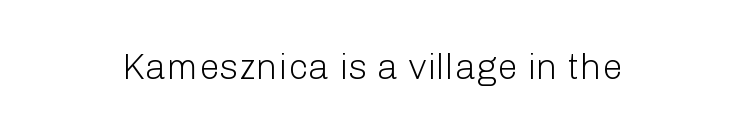
{"serif": "no", "italic": "no", "bold": "no", "weight": "light", "width": "normal", "stroke_contrast": "low", "x_height": "medium", "monospaced": "no", "underline": "no", "letter_spacing": "normal", "letter_spacing_em": 0.0, "glyph_px": 37}
